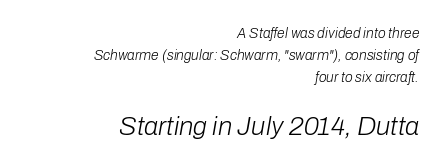
Q: Is the text bold? A: No.
Q: Is the text italic (slanted)? A: Yes, it leans right by about 10 degrees.
Q: Is the text underlined? A: No.
Q: How is the paragraph aligned? A: Right-aligned.
Q: Is the spacing between letters normal or unusually wide? A: Normal.
Q: Is the spacing between lines tight, normal or loose? A: Normal.
Q: Which block of text is set in a larger size, the first (top) or the second (bottom)? A: The second (bottom) one.
